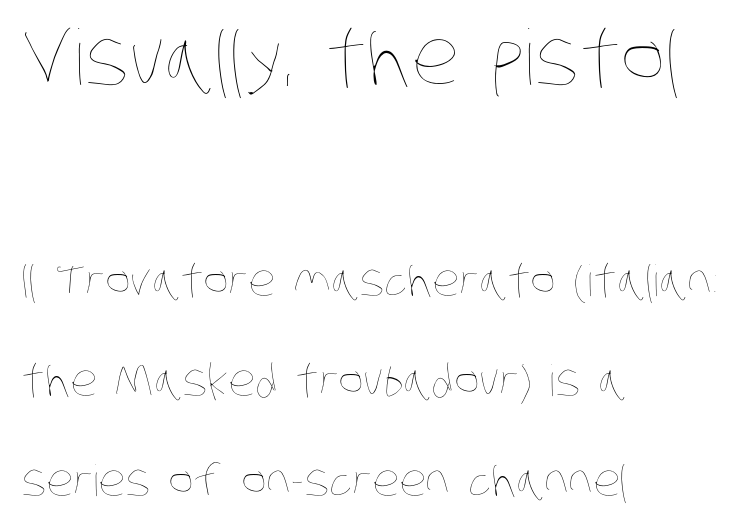
Q: Is the text bold? A: No.
Q: Is the text underlined? A: No.
Q: How is the paragraph aligned? A: Left-aligned.
Q: Is the spacing between letters normal or unusually wide? A: Normal.
Q: Is the spacing between lines tight, normal or loose? A: Loose.
Q: Which block of text is set in a larger size, the first (top) or the second (bottom)? A: The first (top) one.
Q: Width (condensed, normal, or wide)? A: Condensed.
Q: Stroke contrast? A: Low.
Q: x-height? A: Large.
Q: Monospaced? A: No.
